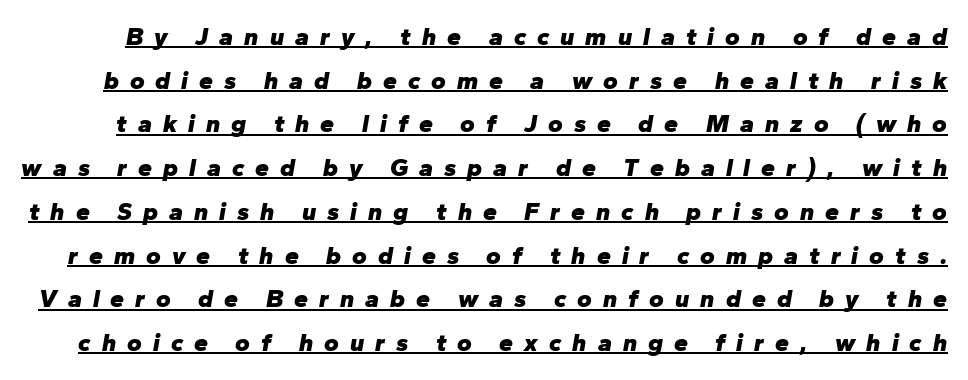
What weight is shown? A full bold with thick strokes. Caption: lettering with a line underneath. Quick note: italic. This sample uses expanded letter spacing, leaving extra air between glyphs.
